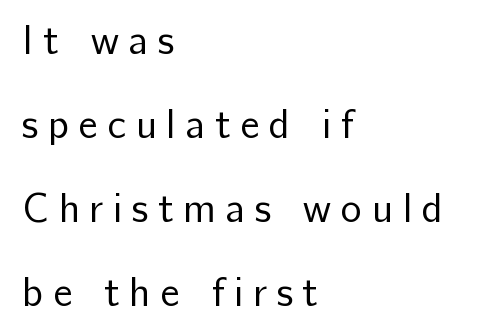
No word sits above an underline. Counters stay open thanks to moderate or lighter strokes. When letters stand straight like this, we call the style roman or upright. Proportional: the letters do not fall into vertical columns. Are there feet on the stems? There aren't — it's a sans. The type is letterspaced generously, with wide tracking.
